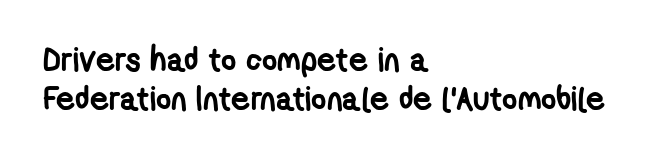
The face used here is proportionally spaced, like ordinary book or web type. Here the glyphs are tracked normally, forming tight word shapes. This rendering uses left alignment, leaving the right contour irregular. The rendering uses a bold face; every stroke is thick and dark. Observe the absence of serifs on each vertical stroke in this sample.
